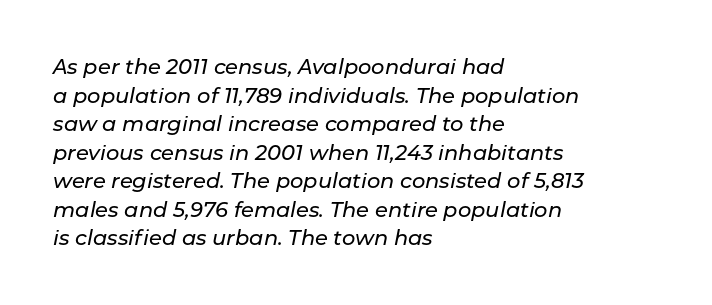
Q: Is the text italic (slanted)? A: Yes, it leans right by about 11 degrees.
Q: Is the text underlined? A: No.
Q: How is the paragraph aligned? A: Left-aligned.
Q: Is the spacing between letters normal or unusually wide? A: Normal.
Q: Is the spacing between lines tight, normal or loose? A: Normal.
